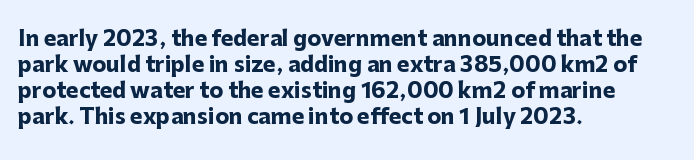
The strokes are fattened all the way to bold. Visually the block forms a straight wall on the left and a jagged coastline on the right. A typesetter would mark this as roman, not italic. The words here are not underlined.
